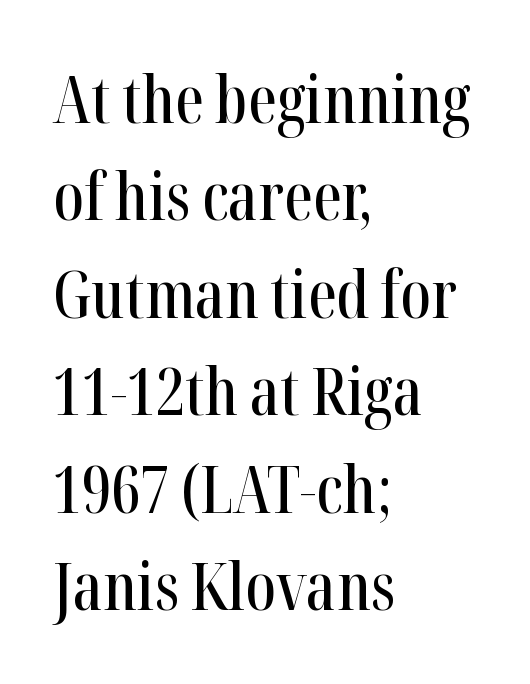
Q: Is the text italic (slanted)? A: No, it is upright.
Q: Is the typeface a serif or a sans-serif typeface? A: Serif.
Q: Is the text underlined? A: No.
Q: How is the paragraph aligned? A: Left-aligned.
Q: Is the spacing between letters normal or unusually wide? A: Normal.
Q: Is the spacing between lines tight, normal or loose? A: Normal.
Q: Width (condensed, normal, or wide)? A: Condensed.
Q: Stroke contrast? A: High.
Q: x-height? A: Medium.
Q: Monospaced? A: No.
